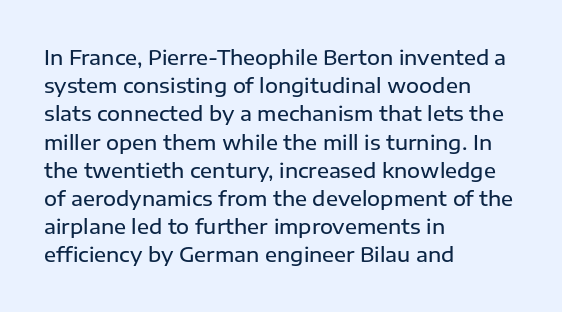
{"italic": "no", "bold": "semi", "underline": "no", "align": "left", "line_spacing": "normal", "line_spacing_ratio": 1.41, "letter_spacing": "normal", "letter_spacing_em": 0.0, "glyph_px": 20}
